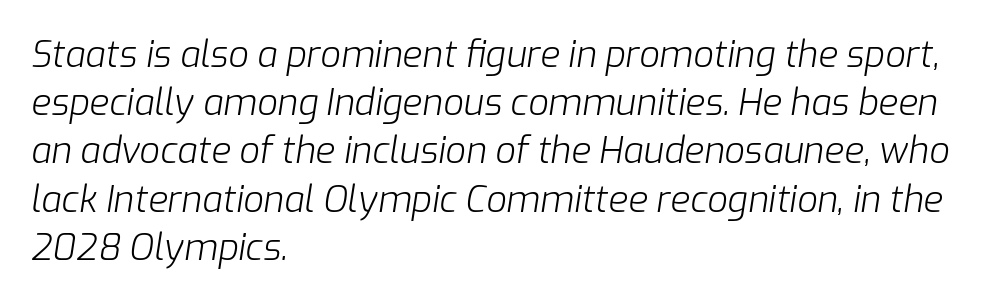
Short and long lines alike share a common starting point at left. Stem width sits at or under what a default text font uses. Leading: standard. A typesetter would call this zero additional tracking. The foot of each line stays bare and open.
